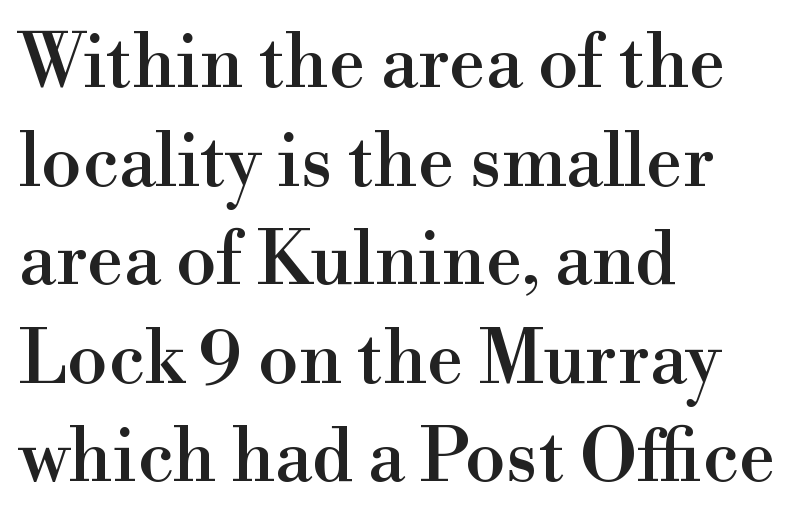
The image shows 73 px serif type, upright; set left-aligned, normal line spacing (1.35x), normal letter spacing, not underlined; a small x-height.
